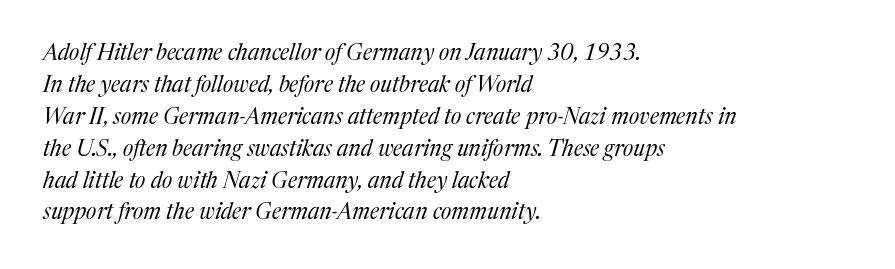
Q: Is the text bold? A: No.
Q: Is the text italic (slanted)? A: Yes, it leans right by about 17 degrees.
Q: Is the text underlined? A: No.
Q: How is the paragraph aligned? A: Left-aligned.
Q: Is the spacing between letters normal or unusually wide? A: Normal.
Q: Is the spacing between lines tight, normal or loose? A: Normal.
